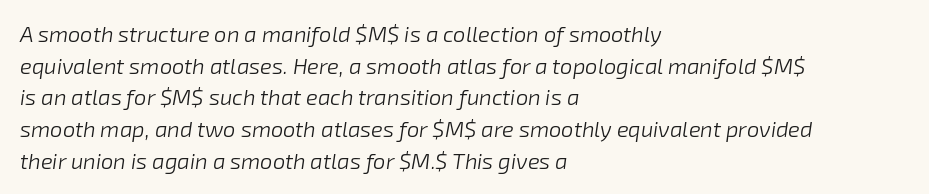
The image shows 22 px text type, italic (leaning right); set left-aligned, normal line spacing (1.44x), normal letter spacing, not underlined.
